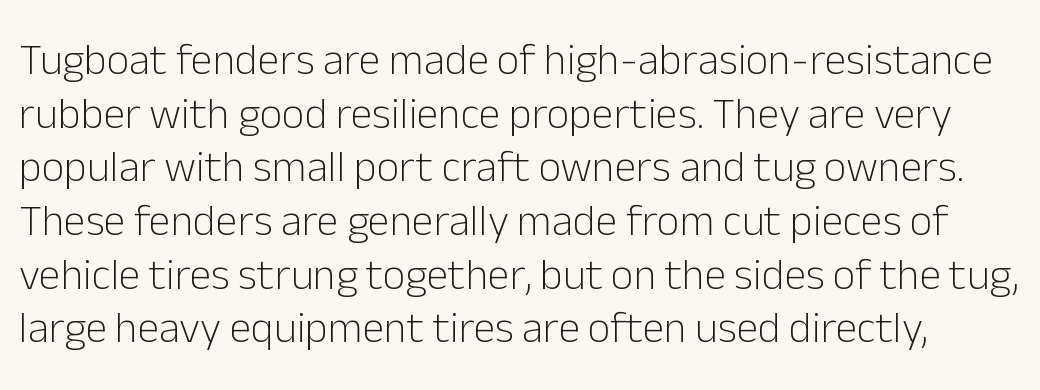
The image shows 44 px light sans-serif type, upright; set line spacing 1.22x, normal letter spacing, not underlined; low stroke contrast and a medium x-height.
